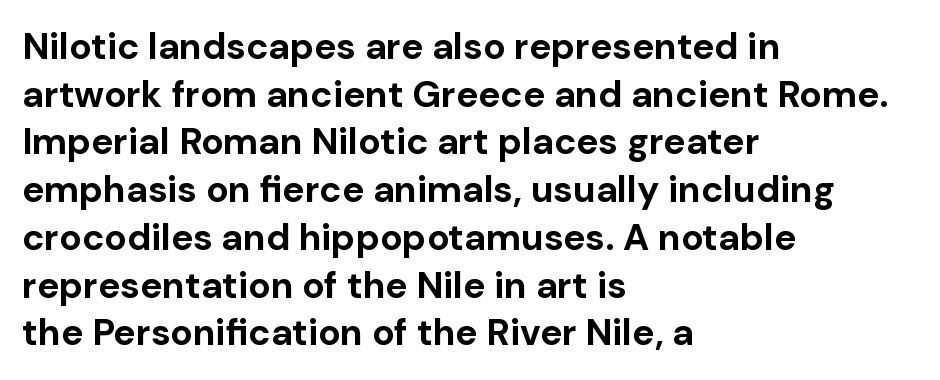
The type sits square on the baseline with zero lean. Is the type bold? Yes — the strokes are clearly thick and heavy. The rows are spaced the way most documents space them. Nope, no serifs anywhere on these letters.
